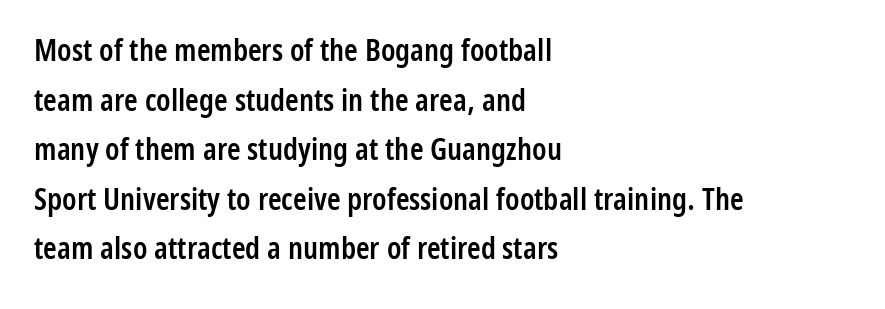
The image shows 31 px semibold, condensed sans-serif type, upright; set left-aligned, normal line spacing (1.6x), normal letter spacing, not underlined; low stroke contrast and a medium x-height.
